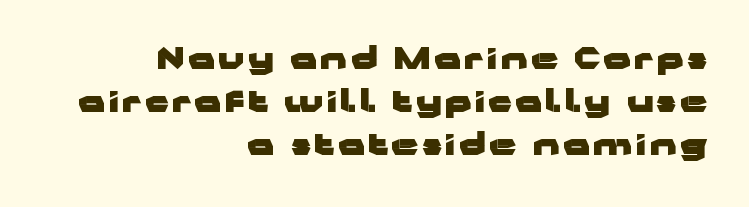
The image shows 30 px heavy, wide sans-serif type, upright; set right-aligned, normal line spacing (1.44x), not underlined; low stroke contrast and a medium x-height.
